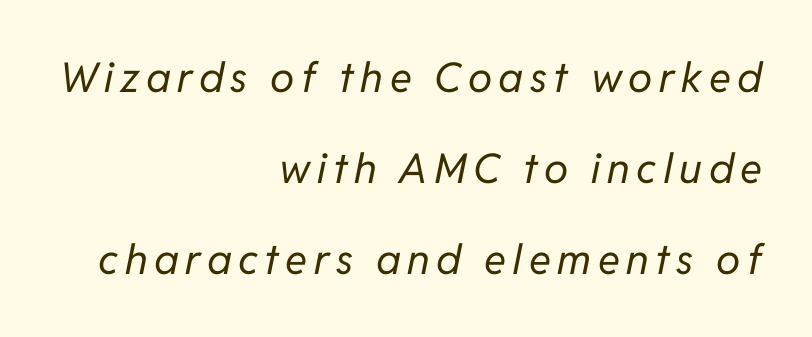
{"italic": "yes", "lean": "right", "slant_degrees": 11, "bold": "no", "weight": "regular", "width": "normal", "stroke_contrast": "low", "x_height": "medium", "monospaced": "no", "underline": "no", "align": "right", "line_spacing": "loose", "line_spacing_ratio": 2.22, "glyph_px": 41}
